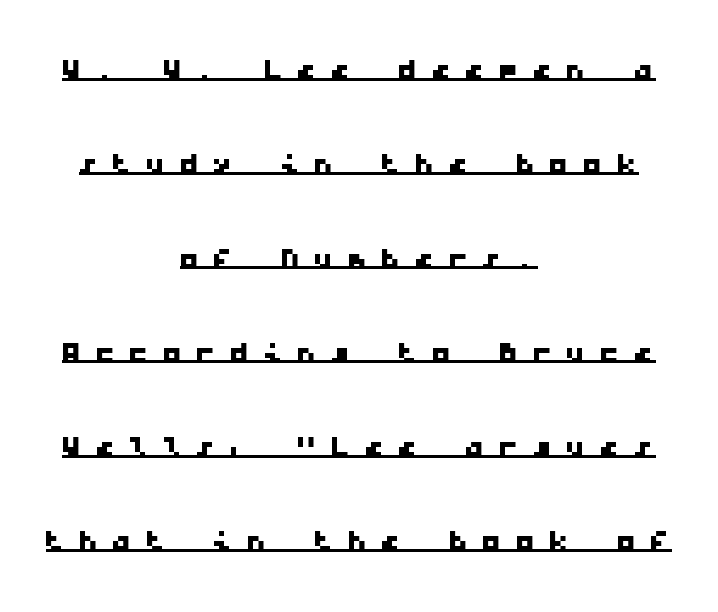
Q: Is the typeface a serif or a sans-serif typeface? A: Sans-serif.
Q: Is the text underlined? A: Yes.
Q: How is the paragraph aligned? A: Centered.
Q: Is the spacing between letters normal or unusually wide? A: Unusually wide.
Q: Is the spacing between lines tight, normal or loose? A: Loose.
Q: Width (condensed, normal, or wide)? A: Wide.
Q: Stroke contrast? A: Low.
Q: x-height? A: Medium.
Q: Monospaced? A: Yes.
